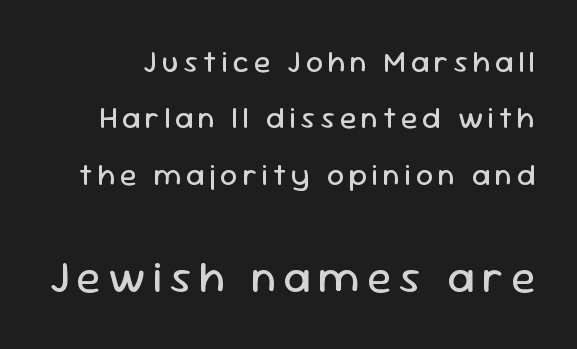
{"serif": "no", "italic": "no", "bold": "no", "weight": "regular", "width": "normal", "stroke_contrast": "low", "x_height": "medium", "monospaced": "no", "underline": "no", "line_spacing_ratio": 1.88, "larger_block": "second", "size_ratio": 1.5, "glyph_px": 45}
